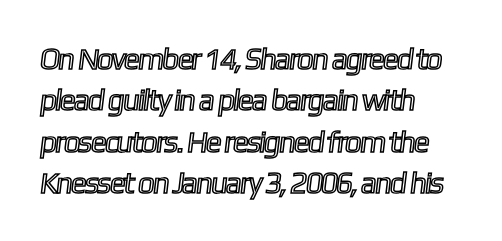
Q: Is the text underlined? A: No.
Q: How is the paragraph aligned? A: Left-aligned.
Q: Is the spacing between letters normal or unusually wide? A: Normal.
Q: Is the spacing between lines tight, normal or loose? A: Normal.
Q: Width (condensed, normal, or wide)? A: Condensed.
Q: x-height? A: Medium.
Q: Monospaced? A: No.
